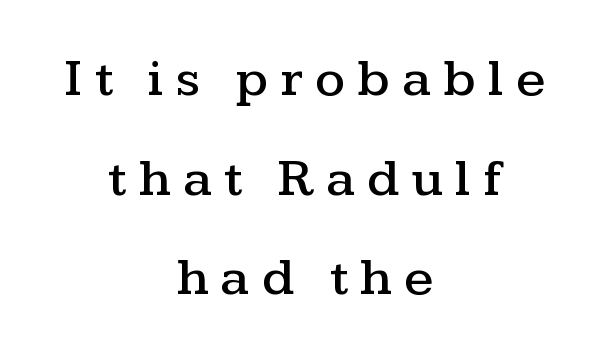
The image shows 53 px wide serif type, upright; set centered, line spacing 1.88x, unusually wide letter spacing (+0.23 em), not underlined; medium stroke contrast and a medium x-height.
